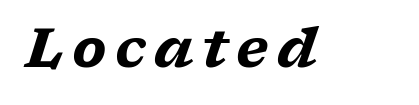
The specimen reads as italic at a glance. I'd describe the lettering as bold — thick and assertive. These lines are rendered in a variable-pitch font. Check under the words: just untouched page.
